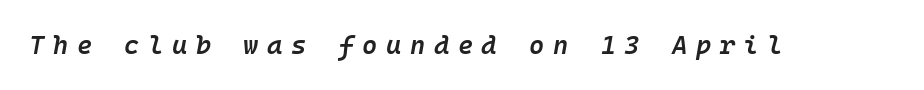
The image shows 26 px text type, italic (leaning right); set unusually wide letter spacing (+0.33 em), not underlined.
